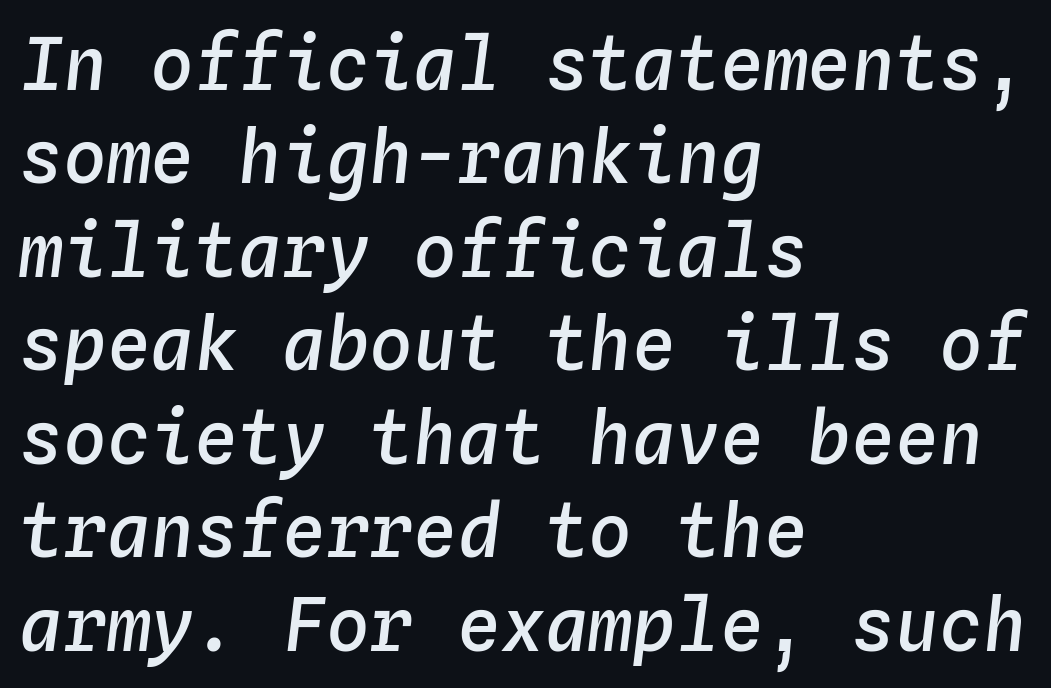
Emphasis by weight is partial: semibold. Is the type slanted? Yes — the strokes lean at a clear angle. Successive baselines arrive at the customary interval. Descenders are the only things crossing below the line. The paragraph shown leans on its left margin.
